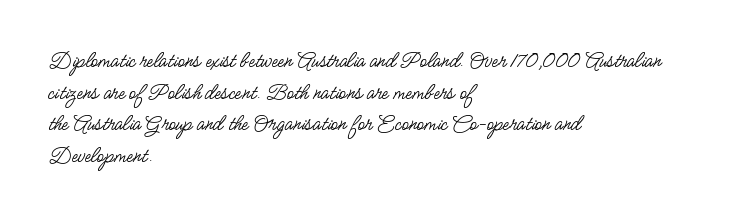
{"bold": "no", "underline": "no", "align": "left", "line_spacing": "normal", "line_spacing_ratio": 1.38, "letter_spacing": "normal", "letter_spacing_em": 0.0, "glyph_px": 23}
